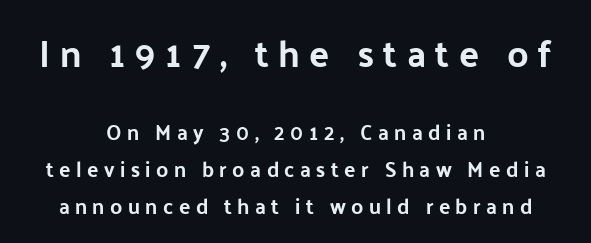
{"serif": "no", "italic": "no", "bold": "yes", "weight": "bold", "width": "normal", "stroke_contrast": "low", "x_height": "medium", "monospaced": "no", "underline": "no", "align": "center", "line_spacing_ratio": 1.75, "letter_spacing": "wide", "letter_spacing_em": 0.26, "larger_block": "first", "size_ratio": 1.76, "glyph_px": 37}
